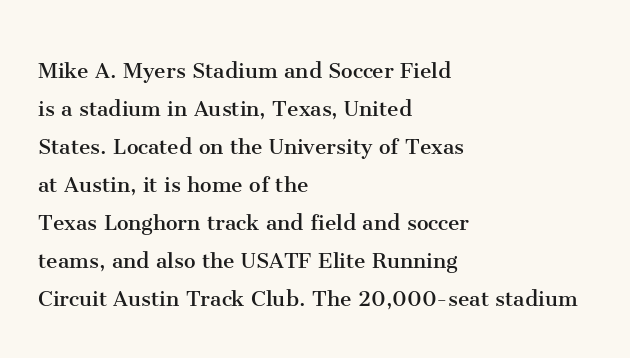
Visually the block forms a straight wall on the left and a jagged coastline on the right. Caption: standard tracking, unaltered. The type sits square on the baseline with zero lean. Weight: not bold — regular or lighter.
